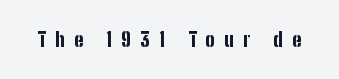
The image shows 20 px bold type, upright; set unusually wide letter spacing (+0.46 em), not underlined.
